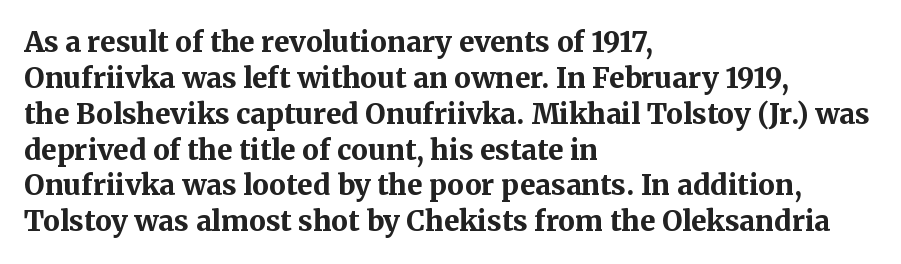
The image shows 28 px bold serif type, upright; set left-aligned, normal line spacing (1.28x), normal letter spacing, not underlined; medium stroke contrast and a medium x-height.
